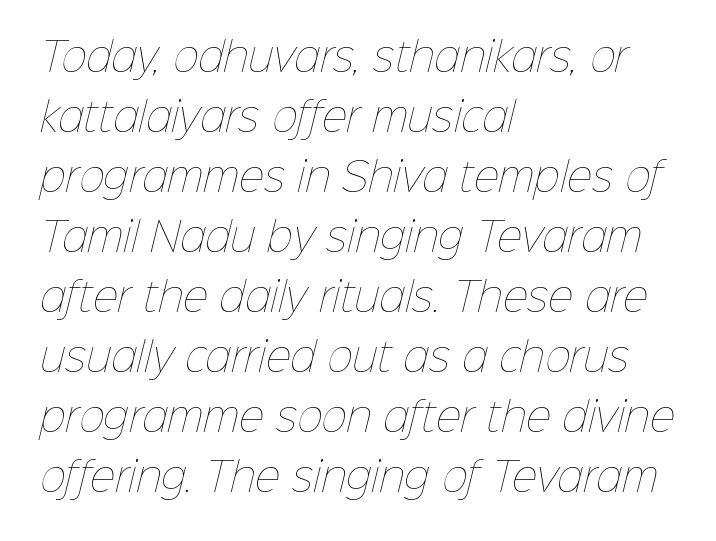
{"bold": "no", "weight": "thin", "width": "normal", "stroke_contrast": "low", "x_height": "medium", "monospaced": "no", "underline": "no", "align": "left", "line_spacing": "normal", "line_spacing_ratio": 1.54, "letter_spacing": "normal", "letter_spacing_em": 0.0, "glyph_px": 39}
